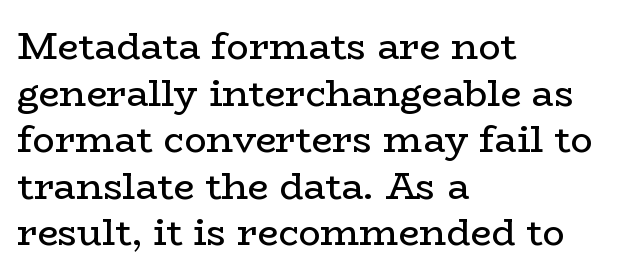
The image shows 37 px regular-weight, wide serif type, upright; set left-aligned, normal line spacing (1.26x), normal letter spacing, not underlined; low stroke contrast and a medium x-height.
